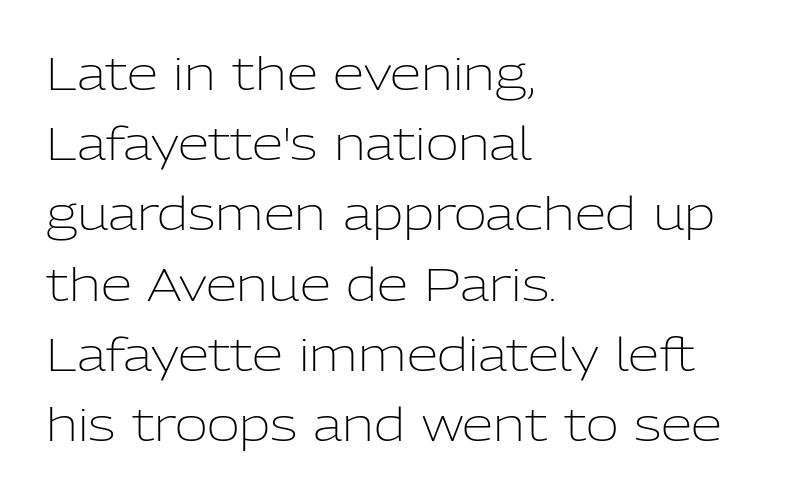
The string is rendered with underlining switched off. Caption: standard tracking, unaltered. Each letter keeps its own natural width here, so spacing adapts to shape. Stems here are at most as thick as an everyday book face. Note: no serifs on the glyphs. Style check: upright.
